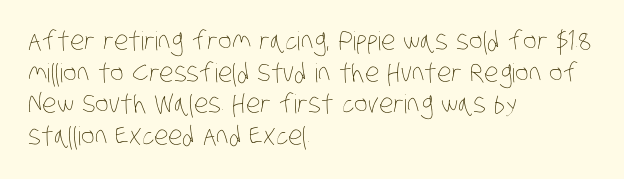
Q: Is the text bold? A: No.
Q: Is the text underlined? A: No.
Q: How is the paragraph aligned? A: Left-aligned.
Q: Is the spacing between letters normal or unusually wide? A: Normal.
